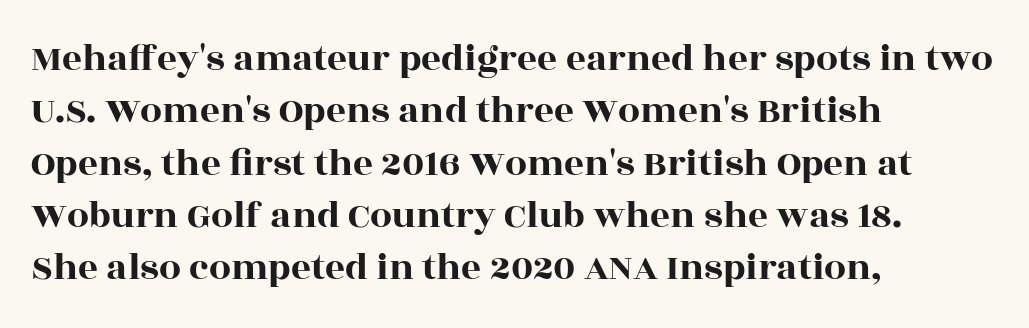
Q: Is the text italic (slanted)? A: No, it is upright.
Q: Is the typeface a serif or a sans-serif typeface? A: Serif.
Q: Is the text underlined? A: No.
Q: How is the paragraph aligned? A: Left-aligned.
Q: Is the spacing between letters normal or unusually wide? A: Normal.
Q: Is the spacing between lines tight, normal or loose? A: Normal.
Q: Width (condensed, normal, or wide)? A: Wide.
Q: x-height? A: Large.
Q: Monospaced? A: No.
